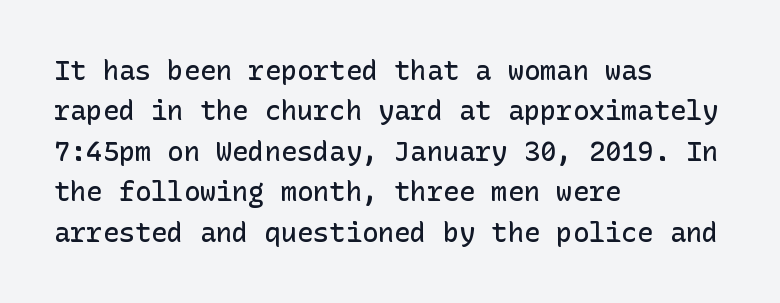
{"italic": "no", "bold": "semi", "underline": "no", "align": "left", "line_spacing": "normal", "line_spacing_ratio": 1.5, "letter_spacing": "normal", "letter_spacing_em": 0.0, "glyph_px": 27}
